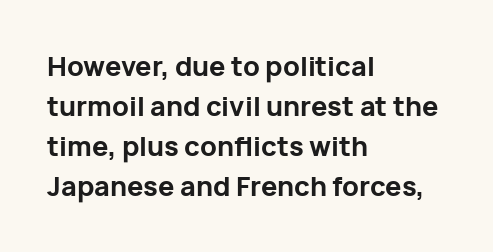
A student would call this left alignment; a typographer would say flush left, rag right. Lines of text with bare space underneath. Does the weight exceed regular? Yes, all the way to bold. Posture: vertical. The rows are spaced the way most documents space them. In terms of letterspacing, this is plain default setting.
